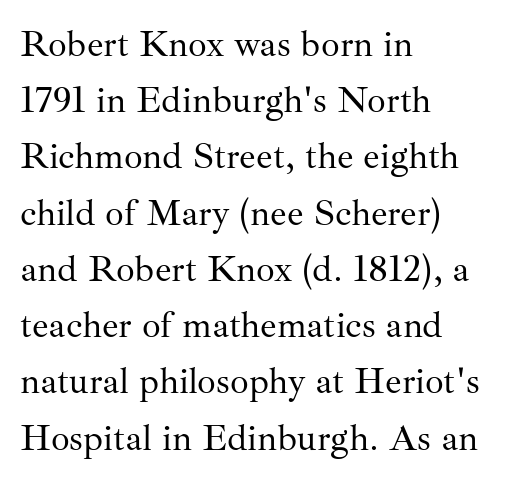
Q: Is the text bold? A: No.
Q: Is the text italic (slanted)? A: No, it is upright.
Q: Is the typeface a serif or a sans-serif typeface? A: Serif.
Q: Is the text underlined? A: No.
Q: How is the paragraph aligned? A: Left-aligned.
Q: Is the spacing between letters normal or unusually wide? A: Normal.
Q: Is the spacing between lines tight, normal or loose? A: Normal.
Q: Width (condensed, normal, or wide)? A: Normal.
Q: Stroke contrast? A: Medium.
Q: x-height? A: Small.
Q: Monospaced? A: No.
